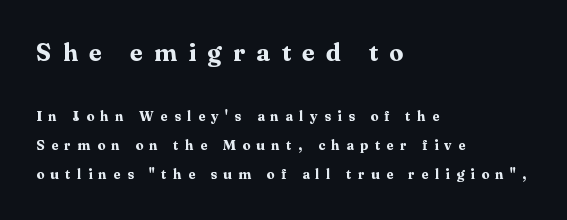
The first block has been scaled up relative to the second. When letters stand straight like this, we call the style roman or upright. Layout note: lines flush left. Compared with typical paragraphs, the rows here are farther apart. Look at the stroke-to-counter ratio: heavy, a bold. Type without underlining.
